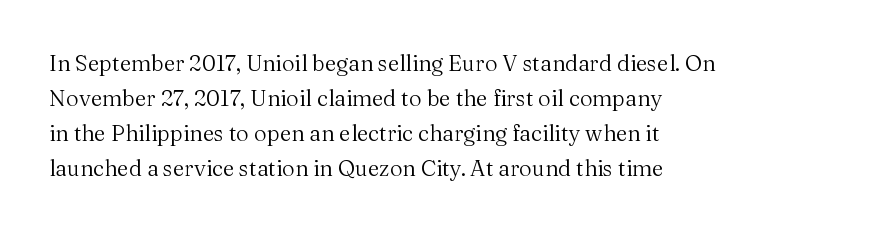
The image shows 22 px text type, upright; set left-aligned, normal line spacing (1.59x), normal letter spacing, not underlined.
